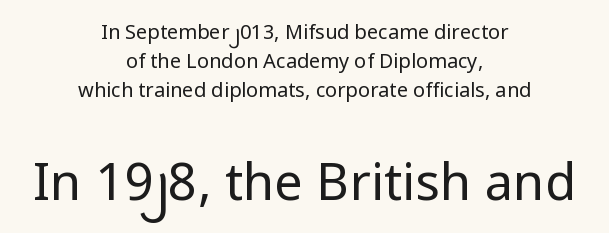
Q: Is the text bold? A: No.
Q: Is the text italic (slanted)? A: No, it is upright.
Q: Is the typeface a serif or a sans-serif typeface? A: Sans-serif.
Q: Is the text underlined? A: No.
Q: How is the paragraph aligned? A: Centered.
Q: Is the spacing between letters normal or unusually wide? A: Normal.
Q: Is the spacing between lines tight, normal or loose? A: Normal.
Q: Which block of text is set in a larger size, the first (top) or the second (bottom)? A: The second (bottom) one.
Q: Width (condensed, normal, or wide)? A: Normal.
Q: Stroke contrast? A: Low.
Q: x-height? A: Medium.
Q: Monospaced? A: No.
